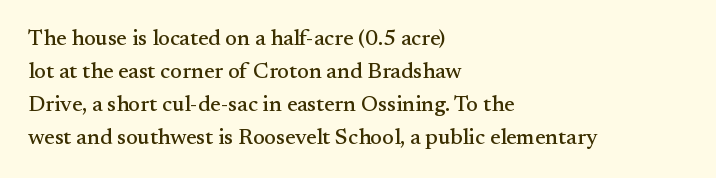
Q: Is the text italic (slanted)? A: No, it is upright.
Q: Is the text underlined? A: No.
Q: How is the paragraph aligned? A: Left-aligned.
Q: Is the spacing between letters normal or unusually wide? A: Normal.
Q: Is the spacing between lines tight, normal or loose? A: Normal.
